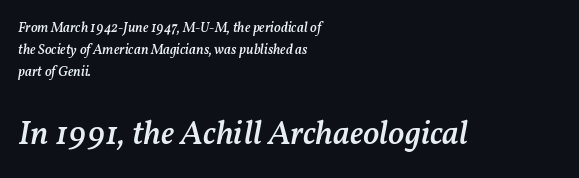
Q: Is the text bold? A: Semi-bold.
Q: Is the text italic (slanted)? A: Yes, it leans right by about 11 degrees.
Q: Is the text underlined? A: No.
Q: How is the paragraph aligned? A: Left-aligned.
Q: Is the spacing between letters normal or unusually wide? A: Normal.
Q: Is the spacing between lines tight, normal or loose? A: Normal.
Q: Which block of text is set in a larger size, the first (top) or the second (bottom)? A: The second (bottom) one.
Q: Width (condensed, normal, or wide)? A: Normal.
Q: Stroke contrast? A: Medium.
Q: x-height? A: Medium.
Q: Monospaced? A: No.
